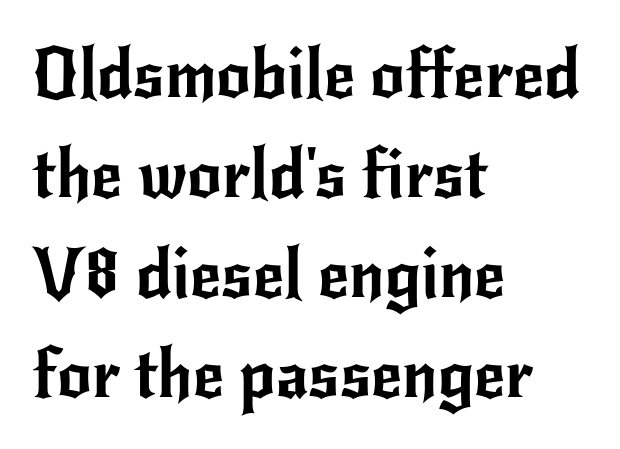
Q: Is the text italic (slanted)? A: No, it is upright.
Q: Is the typeface a serif or a sans-serif typeface? A: Sans-serif.
Q: Is the text underlined? A: No.
Q: How is the paragraph aligned? A: Left-aligned.
Q: Is the spacing between letters normal or unusually wide? A: Normal.
Q: Is the spacing between lines tight, normal or loose? A: Normal.
Q: Width (condensed, normal, or wide)? A: Normal.
Q: Stroke contrast? A: Low.
Q: x-height? A: Small.
Q: Monospaced? A: No.
